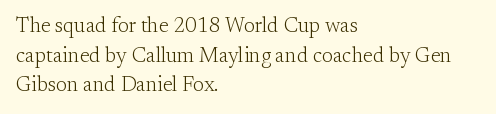
Quick note: underline off. Do the letters lean? They stand straight. The text block is weighted toward the left margin, trailing off unevenly rightward. This rendering leaves character spacing at its baseline value. Vertical spacing — default.
